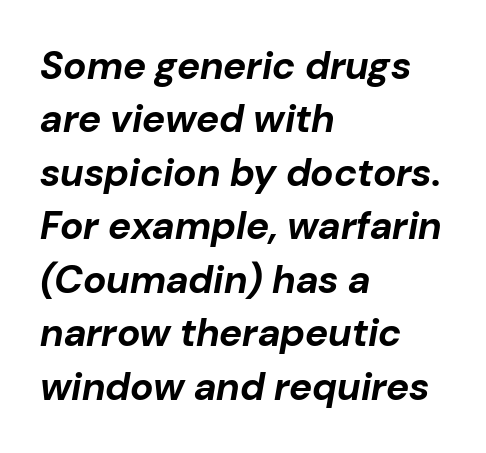
Q: Is the text bold? A: Yes.
Q: Is the text italic (slanted)? A: Yes, it leans right by about 10 degrees.
Q: Is the text underlined? A: No.
Q: How is the paragraph aligned? A: Left-aligned.
Q: Is the spacing between letters normal or unusually wide? A: Normal.
Q: Is the spacing between lines tight, normal or loose? A: Normal.
Q: Width (condensed, normal, or wide)? A: Normal.
Q: Stroke contrast? A: Low.
Q: x-height? A: Medium.
Q: Monospaced? A: No.
